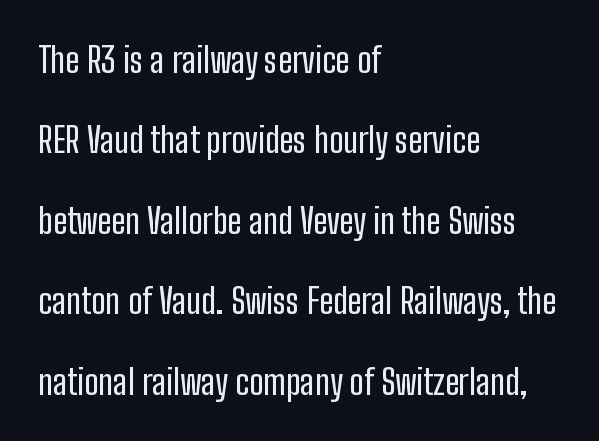
Q: Is the text italic (slanted)? A: No, it is upright.
Q: Is the typeface a serif or a sans-serif typeface? A: Sans-serif.
Q: Is the text underlined? A: No.
Q: How is the paragraph aligned? A: Left-aligned.
Q: Is the spacing between letters normal or unusually wide? A: Normal.
Q: Is the spacing between lines tight, normal or loose? A: Loose.
Q: Width (condensed, normal, or wide)? A: Condensed.
Q: Stroke contrast? A: Low.
Q: x-height? A: Medium.
Q: Monospaced? A: No.
